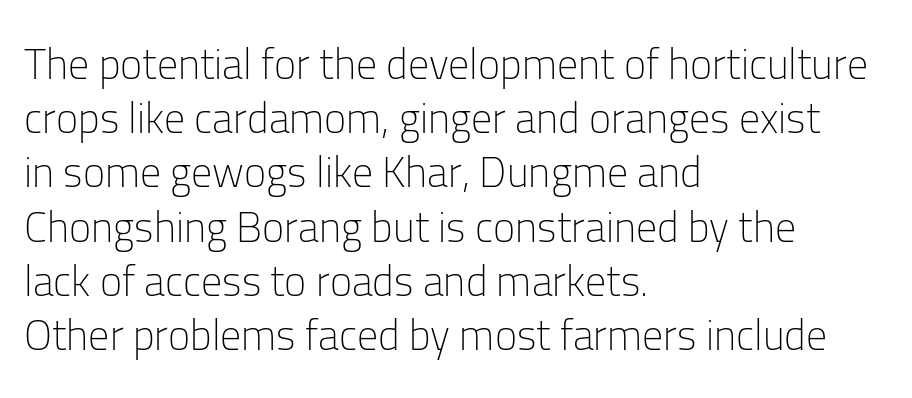
The image shows 42 px light sans-serif type, upright; set left-aligned, normal line spacing (1.29x), normal letter spacing, not underlined; low stroke contrast and a medium x-height.
